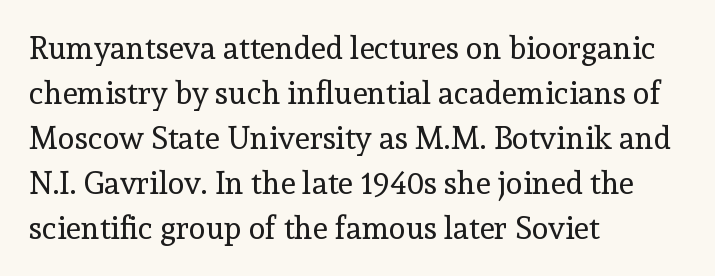
The block of text has a typical density, with ordinary space between rows. Check where the strokes stop: tiny serifs finish them off. These lines are rendered in a variable-pitch font. A bare baseline throughout the passage.
